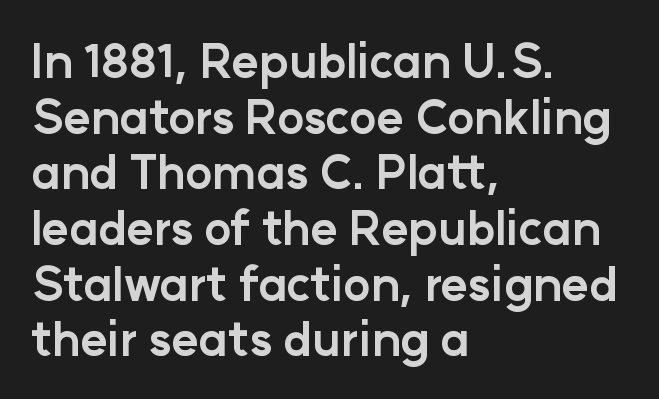
If you drew a ruler down the left edge, every line would touch it. Does the weight exceed regular? Yes, all the way to bold. The letters sit at their default tracking, neither squeezed nor spread. Looks like regular typesetting: each glyph gets only the width it needs.
